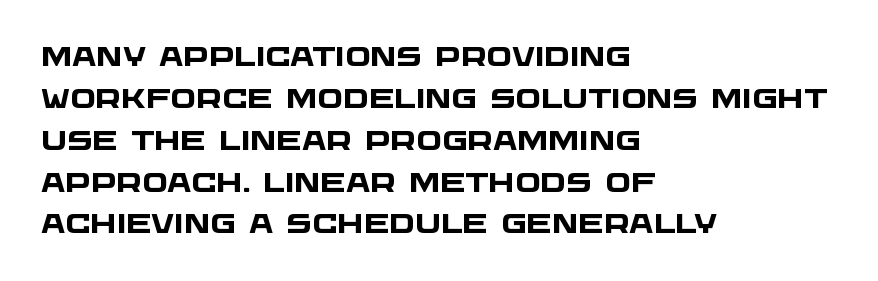
The image shows 27 px bold type; set left-aligned, normal line spacing (1.55x), normal letter spacing, not underlined.
